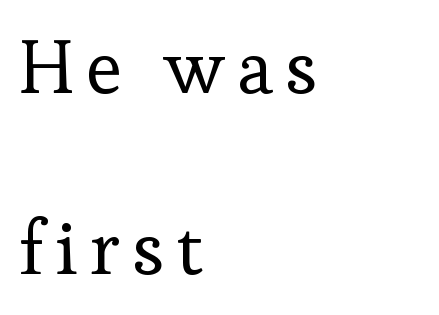
{"serif": "yes", "italic": "no", "bold": "no", "weight": "regular", "width": "normal", "stroke_contrast": "low", "x_height": "medium", "monospaced": "no", "underline": "no", "align": "left", "line_spacing": "loose", "line_spacing_ratio": 2.38, "glyph_px": 76}
